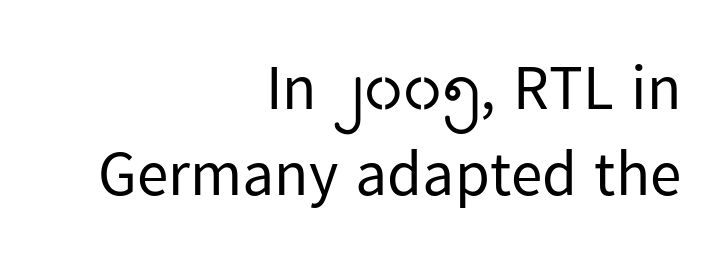
{"serif": "no", "italic": "no", "bold": "no", "weight": "regular", "width": "normal", "stroke_contrast": "low", "x_height": "medium", "monospaced": "no", "underline": "no", "align": "right", "line_spacing": "normal", "line_spacing_ratio": 1.36, "letter_spacing": "normal", "letter_spacing_em": 0.0, "glyph_px": 63}
